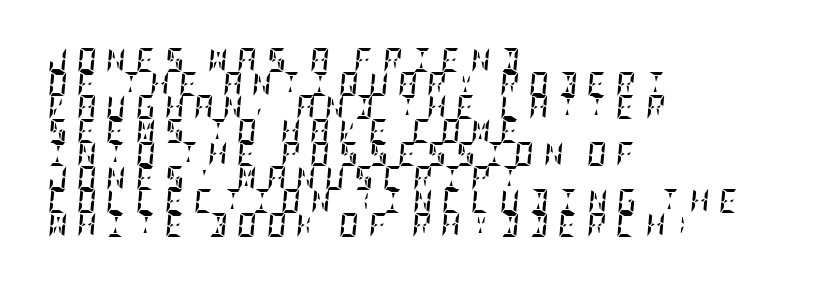
These lines have a slow, spaced-out rhythm from letter to letter. Alignment: flush left. The space beneath each line is pristine and unruled. Compared with typical paragraphs, the rows here are closer together. In terms of weight, the rendering is a true, heavy bold.
